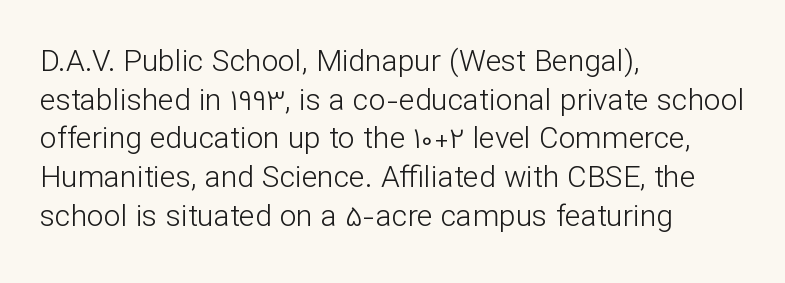
The image shows 30 px light sans-serif type, upright; set left-aligned, normal line spacing (1.29x), normal letter spacing, not underlined; low stroke contrast and a medium x-height.
